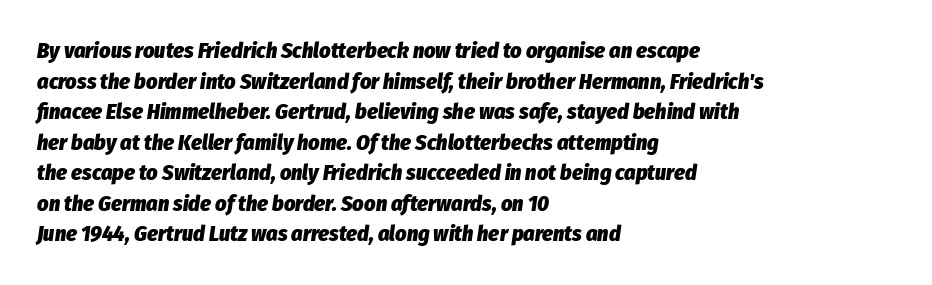
The image shows 22 px bold type, italic (leaning right); set left-aligned, normal line spacing (1.39x), normal letter spacing, not underlined.
